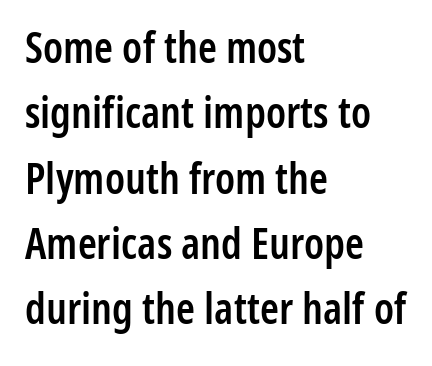
Q: Is the text bold? A: Semi-bold.
Q: Is the text italic (slanted)? A: No, it is upright.
Q: Is the typeface a serif or a sans-serif typeface? A: Sans-serif.
Q: Is the text underlined? A: No.
Q: How is the paragraph aligned? A: Left-aligned.
Q: Is the spacing between letters normal or unusually wide? A: Normal.
Q: Is the spacing between lines tight, normal or loose? A: Normal.
Q: Width (condensed, normal, or wide)? A: Condensed.
Q: Stroke contrast? A: Low.
Q: x-height? A: Medium.
Q: Monospaced? A: No.
